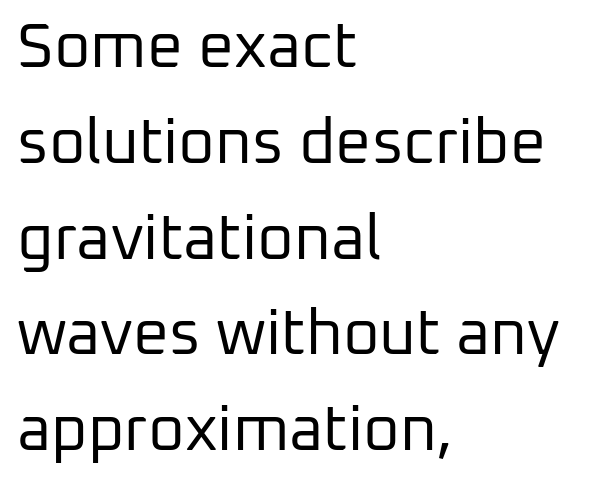
The image shows 63 px regular-weight sans-serif type, upright; set left-aligned, normal line spacing (1.52x), normal letter spacing, not underlined; low stroke contrast and a medium x-height.
